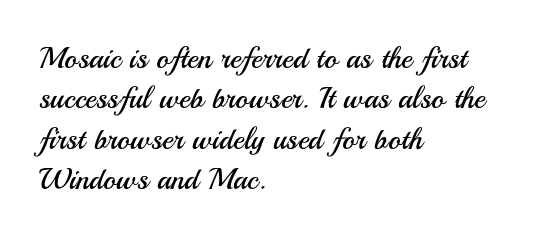
{"serif": "no", "bold": "no", "weight": "regular", "width": "normal", "stroke_contrast": "medium", "x_height": "small", "monospaced": "no", "underline": "no", "align": "left", "line_spacing": "normal", "line_spacing_ratio": 1.35, "letter_spacing": "normal", "letter_spacing_em": 0.0, "glyph_px": 30}
